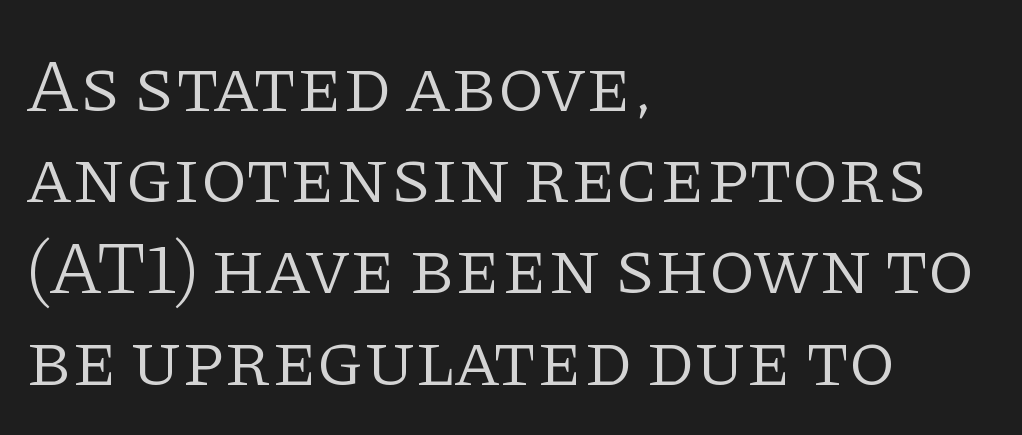
Q: Is the text bold? A: No.
Q: Is the text italic (slanted)? A: No, it is upright.
Q: Is the typeface a serif or a sans-serif typeface? A: Serif.
Q: Is the text underlined? A: No.
Q: How is the paragraph aligned? A: Left-aligned.
Q: Is the spacing between letters normal or unusually wide? A: Normal.
Q: Width (condensed, normal, or wide)? A: Normal.
Q: Stroke contrast? A: Low.
Q: x-height? A: Large.
Q: Monospaced? A: No.
